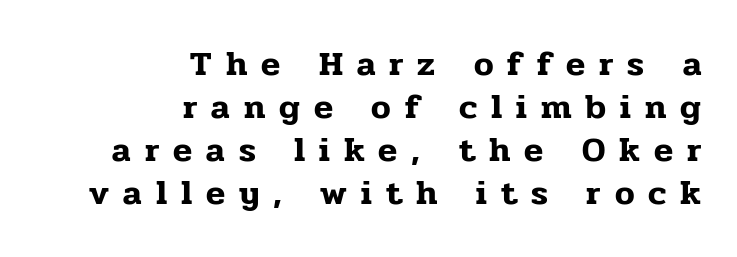
Quick note: not italic, upright. Honestly, the letter spacing is so wide it's the main thing you notice. Reading down the block, your eye finds every line finishing at a fixed right position. The letters advance in unequal steps, a hallmark of proportional type.
